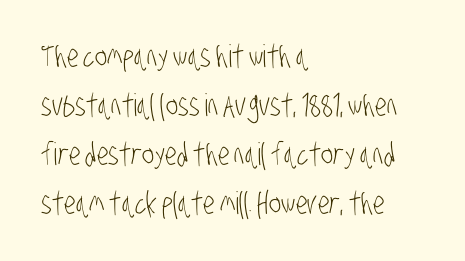
{"serif": "no", "bold": "no", "weight": "light", "width": "condensed", "stroke_contrast": "low", "x_height": "large", "monospaced": "no", "underline": "no", "align": "left", "line_spacing": "normal", "line_spacing_ratio": 1.58, "letter_spacing": "normal", "letter_spacing_em": 0.0, "glyph_px": 31}
